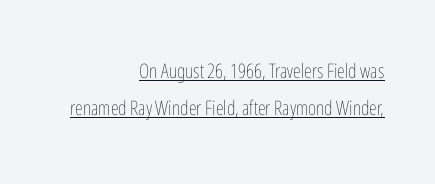
The image shows 20 px text type, upright; set right-aligned, line spacing 1.85x, normal letter spacing, underlined.
